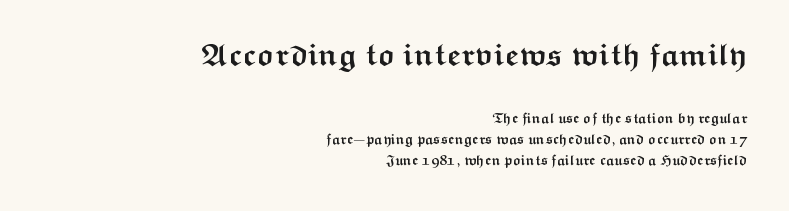
Q: Is the text bold? A: Yes.
Q: Is the text italic (slanted)? A: No, it is upright.
Q: Is the typeface a serif or a sans-serif typeface? A: Sans-serif.
Q: Is the text underlined? A: No.
Q: How is the paragraph aligned? A: Right-aligned.
Q: Is the spacing between letters normal or unusually wide? A: Normal.
Q: Is the spacing between lines tight, normal or loose? A: Normal.
Q: Which block of text is set in a larger size, the first (top) or the second (bottom)? A: The first (top) one.
Q: Width (condensed, normal, or wide)? A: Wide.
Q: Stroke contrast? A: Medium.
Q: x-height? A: Medium.
Q: Monospaced? A: No.
